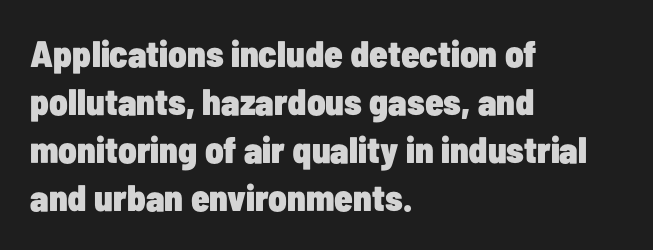
The image shows 37 px heavy, condensed sans-serif type, upright; set left-aligned, normal line spacing (1.3x), normal letter spacing, not underlined; low stroke contrast and a medium x-height.
